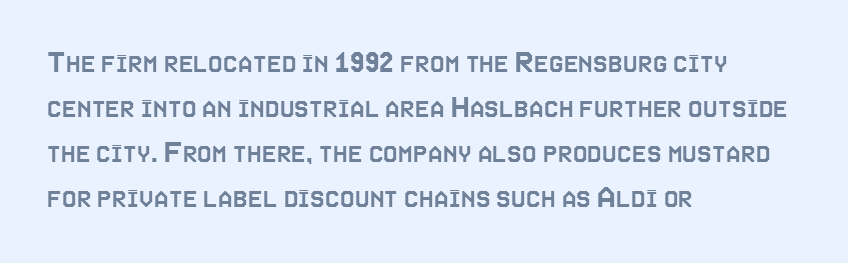
Q: Is the text italic (slanted)? A: No, it is upright.
Q: Is the text underlined? A: No.
Q: How is the paragraph aligned? A: Left-aligned.
Q: Is the spacing between letters normal or unusually wide? A: Normal.
Q: Is the spacing between lines tight, normal or loose? A: Normal.
Q: Width (condensed, normal, or wide)? A: Condensed.
Q: x-height? A: Large.
Q: Monospaced? A: No.
